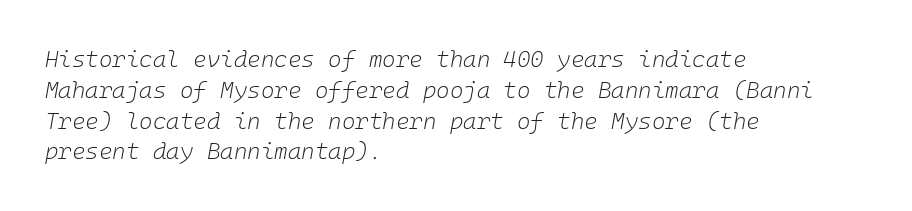
The image shows 23 px text type, italic (leaning right); set left-aligned, normal line spacing (1.34x), normal letter spacing, not underlined.
